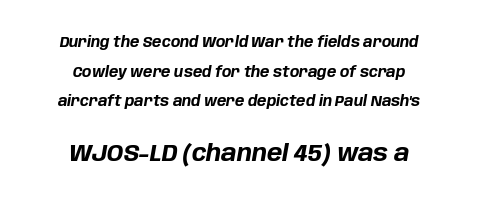
Q: Is the text bold? A: Yes.
Q: Is the text italic (slanted)? A: Yes, it leans right by about 10 degrees.
Q: Is the text underlined? A: No.
Q: How is the paragraph aligned? A: Centered.
Q: Is the spacing between letters normal or unusually wide? A: Normal.
Q: Is the spacing between lines tight, normal or loose? A: Loose.
Q: Which block of text is set in a larger size, the first (top) or the second (bottom)? A: The second (bottom) one.
